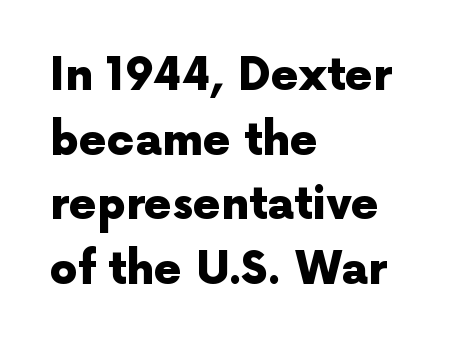
Each line starts at the same left margin while the right side varies. This sample keeps an unexceptional amount of space between lines. Inter-character spacing is left at the font's built-in metrics. Heavy, bold letterforms. Serifs: no, the terminals of the letterforms are clean. Every character sits straight up, as roman type does.
